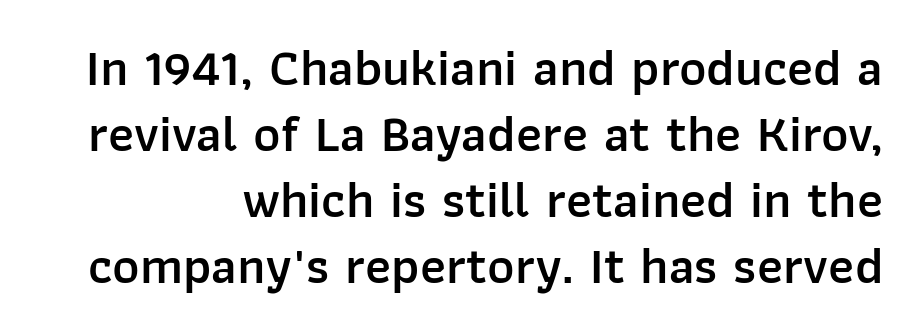
Q: Is the text bold? A: Semi-bold.
Q: Is the text italic (slanted)? A: No, it is upright.
Q: Is the typeface a serif or a sans-serif typeface? A: Sans-serif.
Q: Is the text underlined? A: No.
Q: Is the spacing between letters normal or unusually wide? A: Normal.
Q: Is the spacing between lines tight, normal or loose? A: Normal.
Q: Width (condensed, normal, or wide)? A: Normal.
Q: Stroke contrast? A: Low.
Q: x-height? A: Medium.
Q: Monospaced? A: No.
